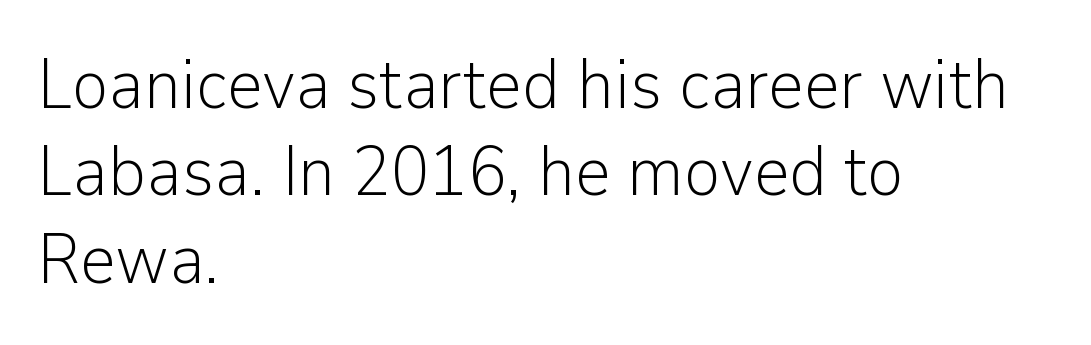
The image shows 70 px light sans-serif type, upright; set left-aligned, normal line spacing (1.25x), normal letter spacing, not underlined; low stroke contrast and a medium x-height.
